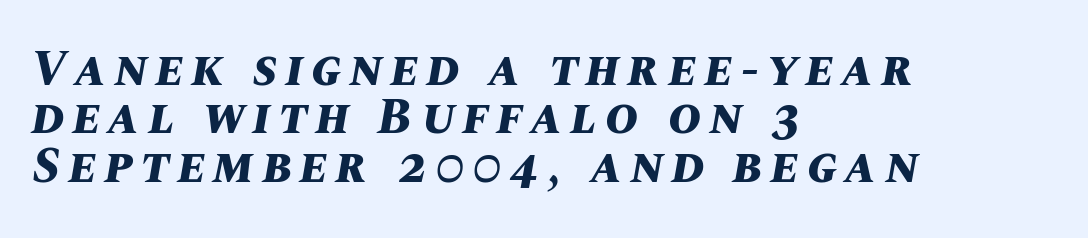
The image shows 50 px bold type, italic (leaning right); set left-aligned, tight line spacing (0.97x), not underlined; medium stroke contrast and a large x-height.
